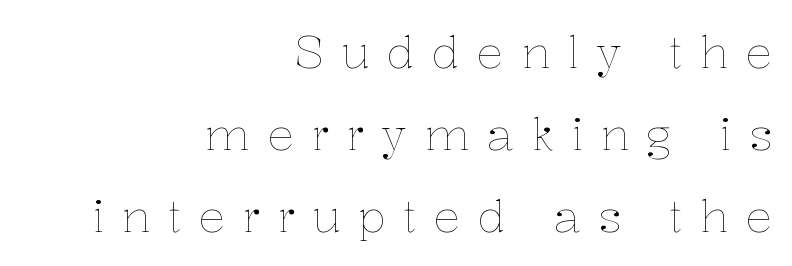
The image shows 45 px thin type, upright; set right-aligned, line spacing 1.82x, unusually wide letter spacing (+0.38 em), not underlined; low stroke contrast and a medium x-height.
